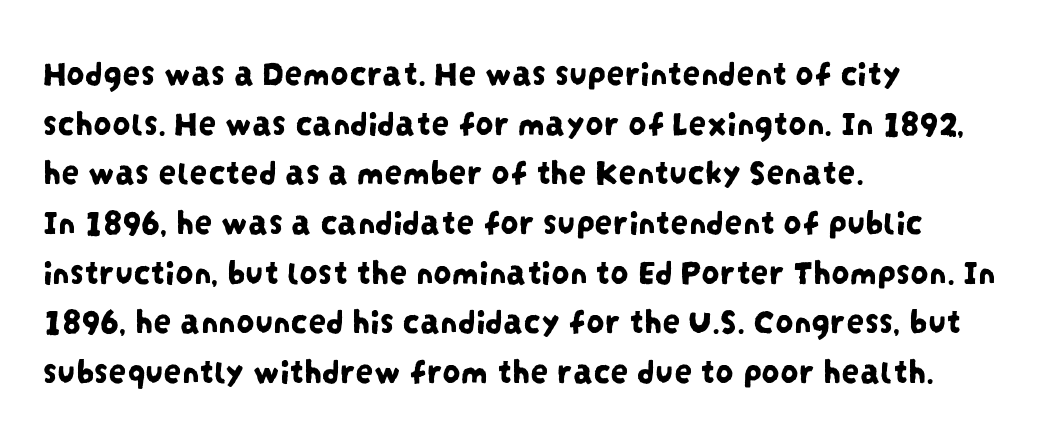
Q: Is the typeface a serif or a sans-serif typeface? A: Sans-serif.
Q: Is the text underlined? A: No.
Q: How is the paragraph aligned? A: Left-aligned.
Q: Is the spacing between letters normal or unusually wide? A: Normal.
Q: Is the spacing between lines tight, normal or loose? A: Normal.
Q: Width (condensed, normal, or wide)? A: Condensed.
Q: Stroke contrast? A: Low.
Q: x-height? A: Large.
Q: Monospaced? A: No.
